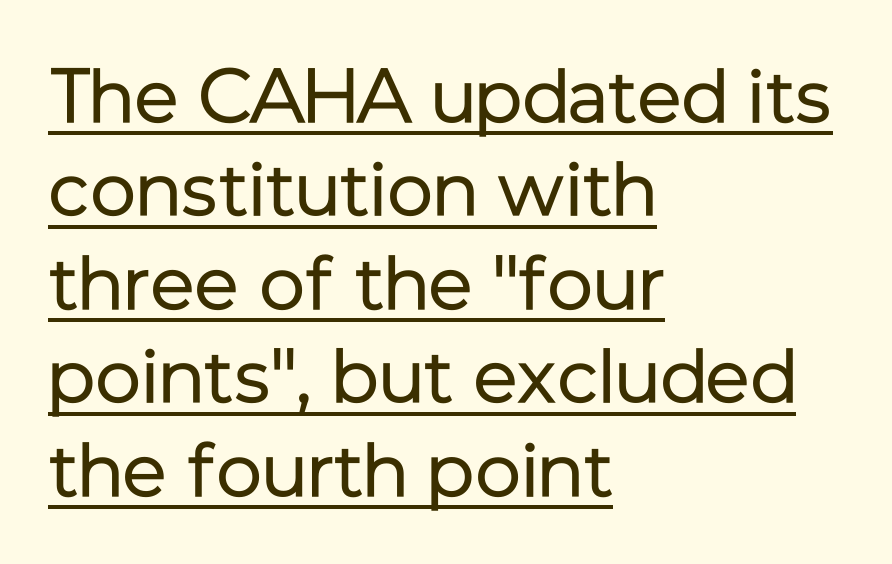
The image shows 76 px regular-weight sans-serif type, upright; set left-aligned, line spacing 1.23x, normal letter spacing, underlined; low stroke contrast and a medium x-height.
